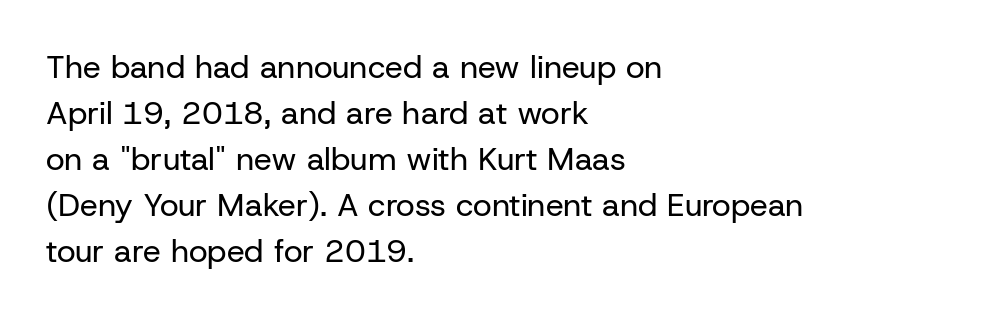
{"serif": "no", "italic": "no", "bold": "no", "weight": "regular", "width": "normal", "stroke_contrast": "low", "x_height": "medium", "monospaced": "no", "underline": "no", "align": "left", "line_spacing": "normal", "line_spacing_ratio": 1.44, "letter_spacing": "normal", "letter_spacing_em": 0.0, "glyph_px": 32}
